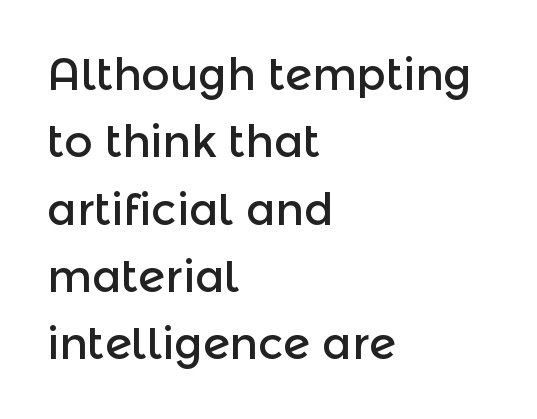
Honestly, the row spacing looks completely unremarkable. A typesetter would mark this as roman, not italic. The area under the type is left untouched. The text was rendered using a sans face with plain stroke endings. The face used here is proportionally spaced, like ordinary book or web type. The paragraph has a hard left edge and a soft right edge.
